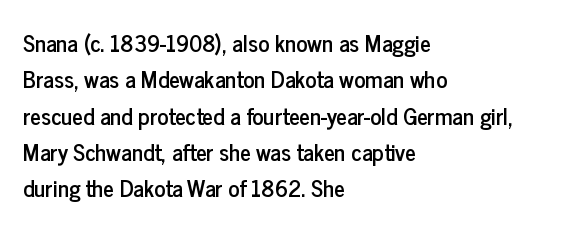
Q: Is the text italic (slanted)? A: No, it is upright.
Q: Is the text underlined? A: No.
Q: How is the paragraph aligned? A: Left-aligned.
Q: Is the spacing between letters normal or unusually wide? A: Normal.
Q: Is the spacing between lines tight, normal or loose? A: Normal.
